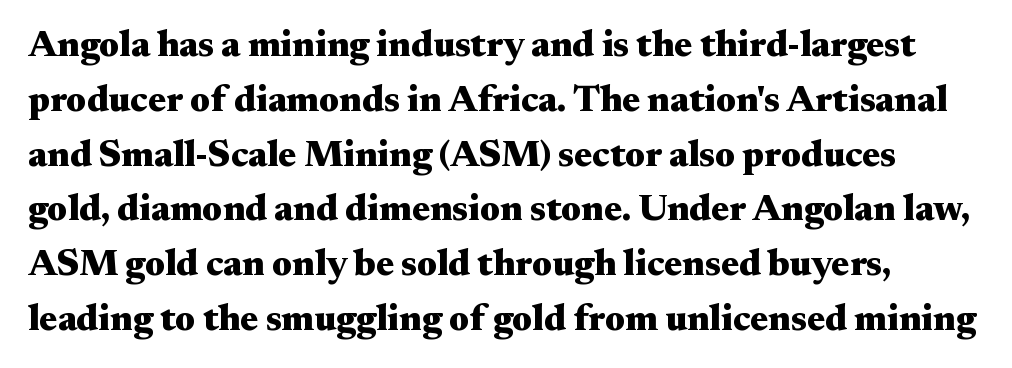
The image shows 37 px heavy, wide serif type, upright; set normal line spacing (1.48x), normal letter spacing, not underlined; medium stroke contrast and a small x-height.
